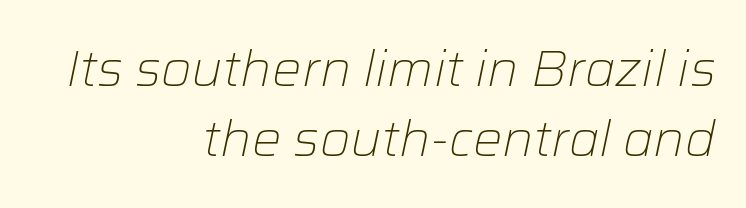
Q: Is the text bold? A: No.
Q: Is the text italic (slanted)? A: Yes, it leans right by about 12 degrees.
Q: Is the text underlined? A: No.
Q: How is the paragraph aligned? A: Right-aligned.
Q: Is the spacing between letters normal or unusually wide? A: Normal.
Q: Is the spacing between lines tight, normal or loose? A: Normal.
Q: Width (condensed, normal, or wide)? A: Normal.
Q: Stroke contrast? A: Low.
Q: x-height? A: Medium.
Q: Monospaced? A: No.
